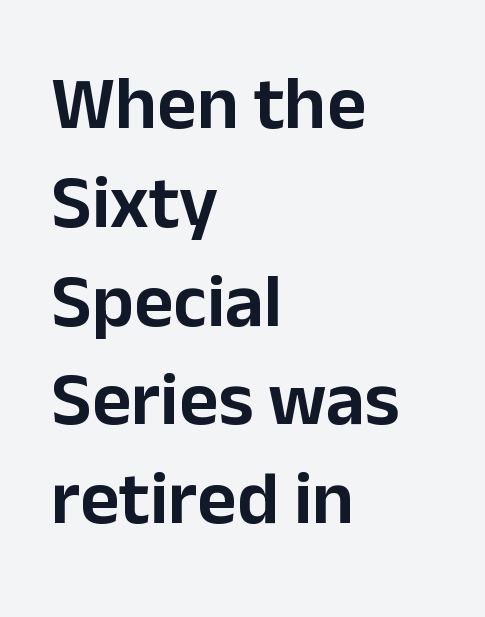
{"serif": "no", "italic": "no", "width": "normal", "stroke_contrast": "low", "x_height": "medium", "monospaced": "no", "underline": "no", "align": "left", "line_spacing": "normal", "line_spacing_ratio": 1.3, "letter_spacing": "normal", "letter_spacing_em": 0.0, "glyph_px": 76}
